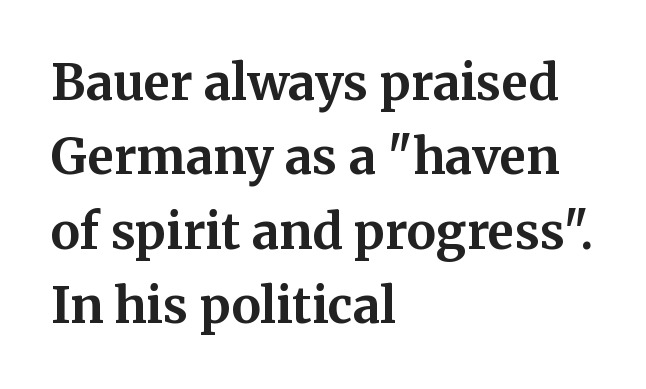
{"serif": "yes", "italic": "no", "bold": "yes", "weight": "bold", "width": "normal", "stroke_contrast": "medium", "x_height": "medium", "monospaced": "no", "underline": "no", "align": "left", "line_spacing": "normal", "line_spacing_ratio": 1.52, "letter_spacing": "normal", "letter_spacing_em": 0.0, "glyph_px": 49}
